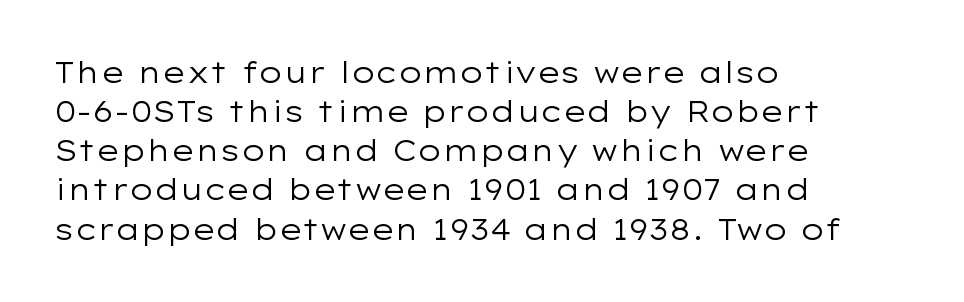
Notice how the passage keeps a crisp vertical edge on the left only. Is there much room between lines? A standard amount, neither cramped nor airy. Here the glyphs are tracked normally, forming tight word shapes. Weight: in the light-to-regular range. Character widths vary here, with narrow letters taking less room than wide ones.
